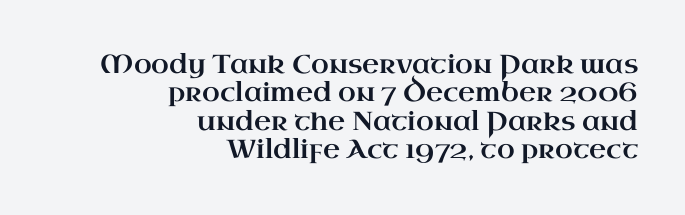
{"italic": "no", "underline": "no", "align": "right", "line_spacing": "tight", "line_spacing_ratio": 1.09, "letter_spacing": "normal", "letter_spacing_em": 0.0, "glyph_px": 26}
